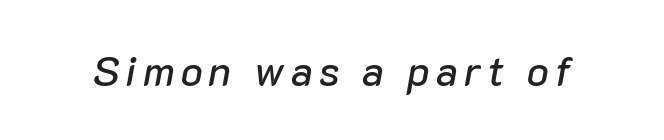
Q: Is the text italic (slanted)? A: Yes, it leans right by about 10 degrees.
Q: Is the text underlined? A: No.
Q: Width (condensed, normal, or wide)? A: Normal.
Q: Stroke contrast? A: Low.
Q: x-height? A: Medium.
Q: Monospaced? A: No.
